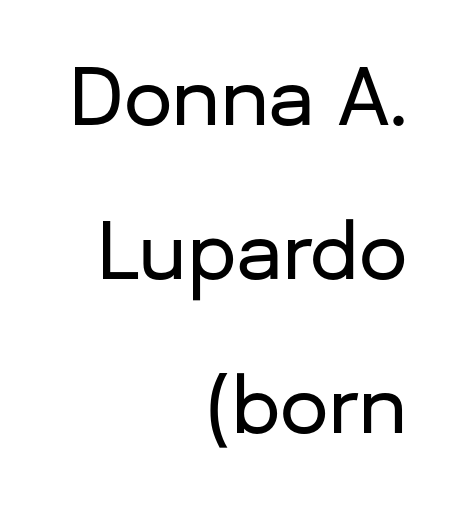
The image shows 77 px sans-serif type, upright; set right-aligned, loose line spacing (2.0x), normal letter spacing, not underlined; low stroke contrast and a medium x-height.
